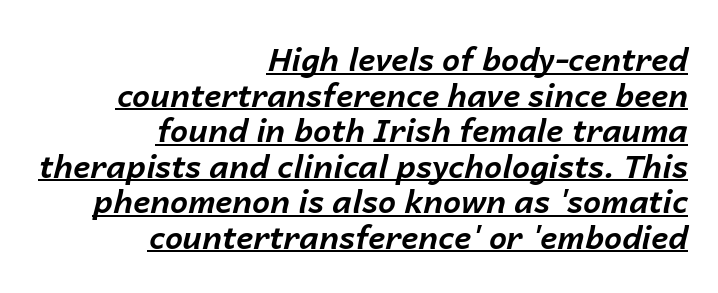
Thick stems and heavy bowls — unmistakably bold. If you measured baseline to baseline, you'd find a short distance. A continuous stroke trails under the words, as in a hyperlink. Would a proofreader flag this as italicized? Yes. This sample uses plain, unmodified letter spacing. The paragraph shown leans on its right margin.
